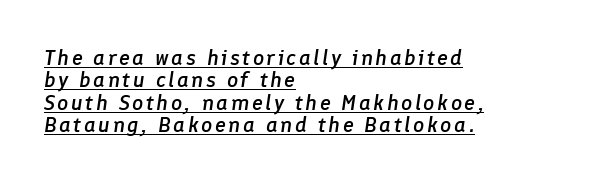
Q: Is the text bold? A: Semi-bold.
Q: Is the text italic (slanted)? A: Yes, it leans right by about 8 degrees.
Q: Is the text underlined? A: Yes.
Q: How is the paragraph aligned? A: Left-aligned.
Q: Is the spacing between lines tight, normal or loose? A: Tight.
